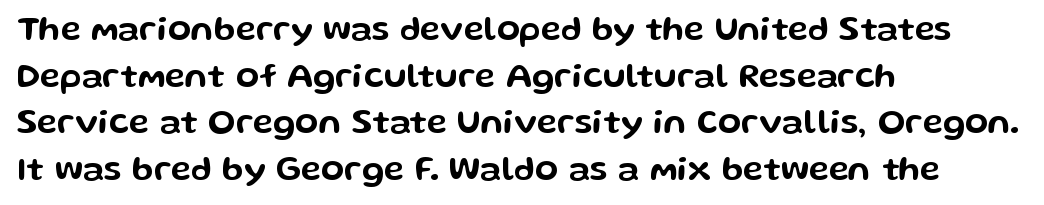
The image shows 34 px wide sans-serif type, upright; set left-aligned, normal line spacing (1.37x), normal letter spacing, not underlined; low stroke contrast and a medium x-height.
